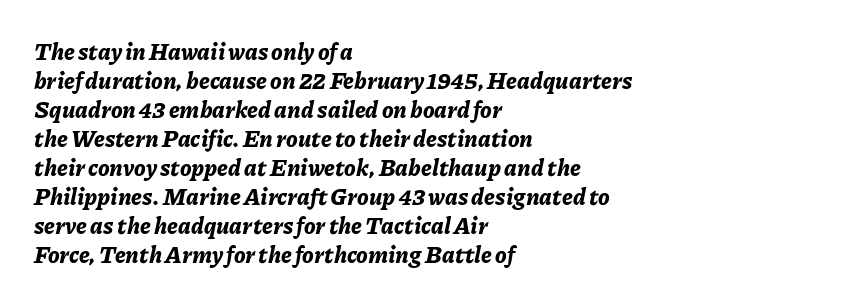
The image shows 23 px bold type, italic (leaning right); set left-aligned, normal line spacing (1.26x), normal letter spacing, not underlined.
